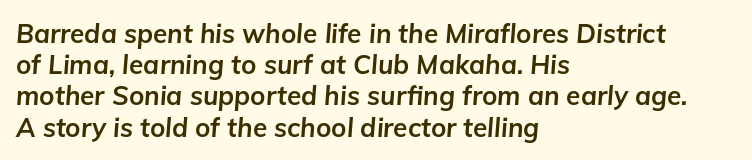
Thick stems and heavy bowls — unmistakably bold. Emphasis-style slanted type is in use. Each line starts at the same left margin while the right side varies. Plain, unruled lines of type. Observe the ordinary spacing: letters are neighbours, not strangers.
